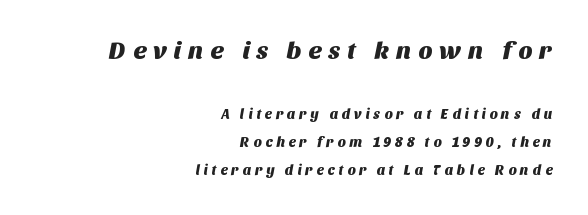
Q: Is the text underlined? A: No.
Q: How is the paragraph aligned? A: Right-aligned.
Q: Is the spacing between letters normal or unusually wide? A: Unusually wide.
Q: Is the spacing between lines tight, normal or loose? A: Loose.
Q: Which block of text is set in a larger size, the first (top) or the second (bottom)? A: The first (top) one.
